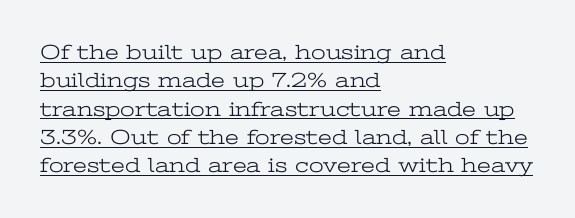
The image shows 21 px text type, upright; set left-aligned, normal line spacing (1.35x), normal letter spacing, underlined.
